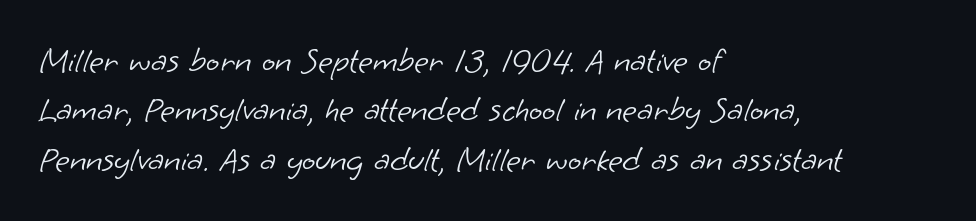
{"serif": "no", "bold": "no", "weight": "light", "width": "normal", "stroke_contrast": "low", "x_height": "small", "monospaced": "no", "underline": "no", "align": "left", "line_spacing": "normal", "line_spacing_ratio": 1.41, "letter_spacing": "normal", "letter_spacing_em": 0.0, "glyph_px": 35}
